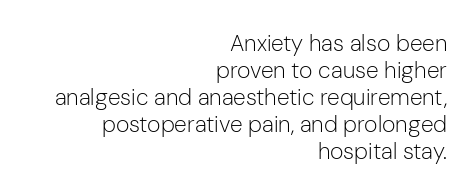
{"italic": "no", "bold": "no", "underline": "no", "align": "right", "line_spacing_ratio": 1.17, "letter_spacing": "normal", "letter_spacing_em": 0.0, "glyph_px": 23}
